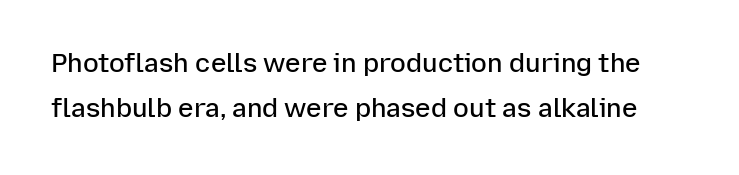
{"italic": "no", "bold": "semi", "underline": "no", "line_spacing_ratio": 1.74, "letter_spacing": "normal", "letter_spacing_em": 0.0, "glyph_px": 26}
